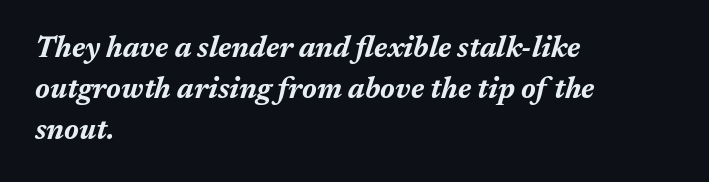
Q: Is the text bold? A: Yes.
Q: Is the text italic (slanted)? A: Yes, it leans right by about 17 degrees.
Q: Is the text underlined? A: No.
Q: How is the paragraph aligned? A: Left-aligned.
Q: Is the spacing between letters normal or unusually wide? A: Normal.
Q: Is the spacing between lines tight, normal or loose? A: Normal.
Q: Width (condensed, normal, or wide)? A: Normal.
Q: Stroke contrast? A: Medium.
Q: x-height? A: Medium.
Q: Monospaced? A: No.
